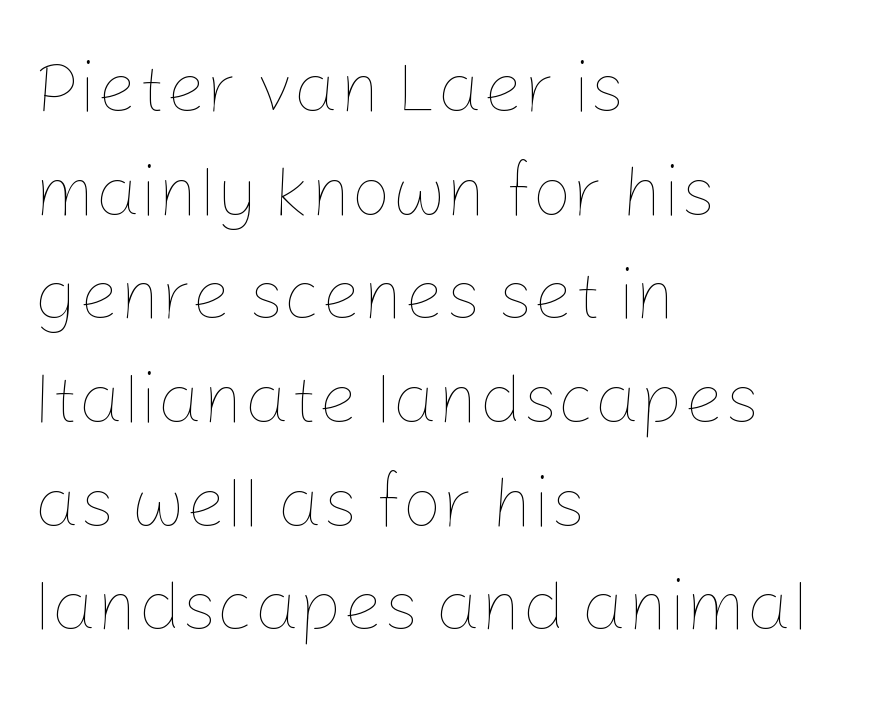
Q: Is the text bold? A: No.
Q: Is the text italic (slanted)? A: No, it is upright.
Q: Is the text underlined? A: No.
Q: How is the paragraph aligned? A: Left-aligned.
Q: Is the spacing between letters normal or unusually wide? A: Normal.
Q: Is the spacing between lines tight, normal or loose? A: Normal.
Q: Width (condensed, normal, or wide)? A: Normal.
Q: Stroke contrast? A: Low.
Q: x-height? A: Medium.
Q: Monospaced? A: No.
